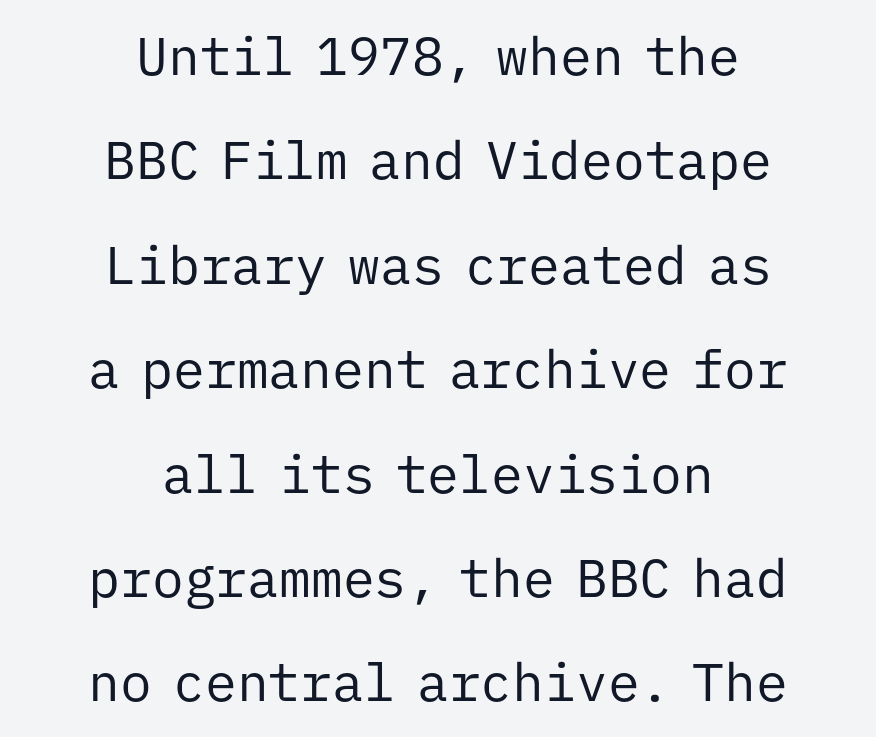
Monospaced: the letters line up in strict vertical columns. Quick note: underline off. The font's upright variant was chosen for this text. Ink coverage per letter is moderate at most. The passage is arranged like a title page — every line centered.
